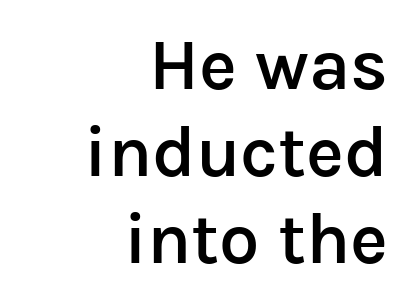
The face used here is proportionally spaced, like ordinary book or web type. How heavy is the stroke? Medium-heavy — a semibold, shy of bold. The letterforms sit shoulder to shoulder at normal distance. If you drew a ruler down the right edge, every line would touch it.
